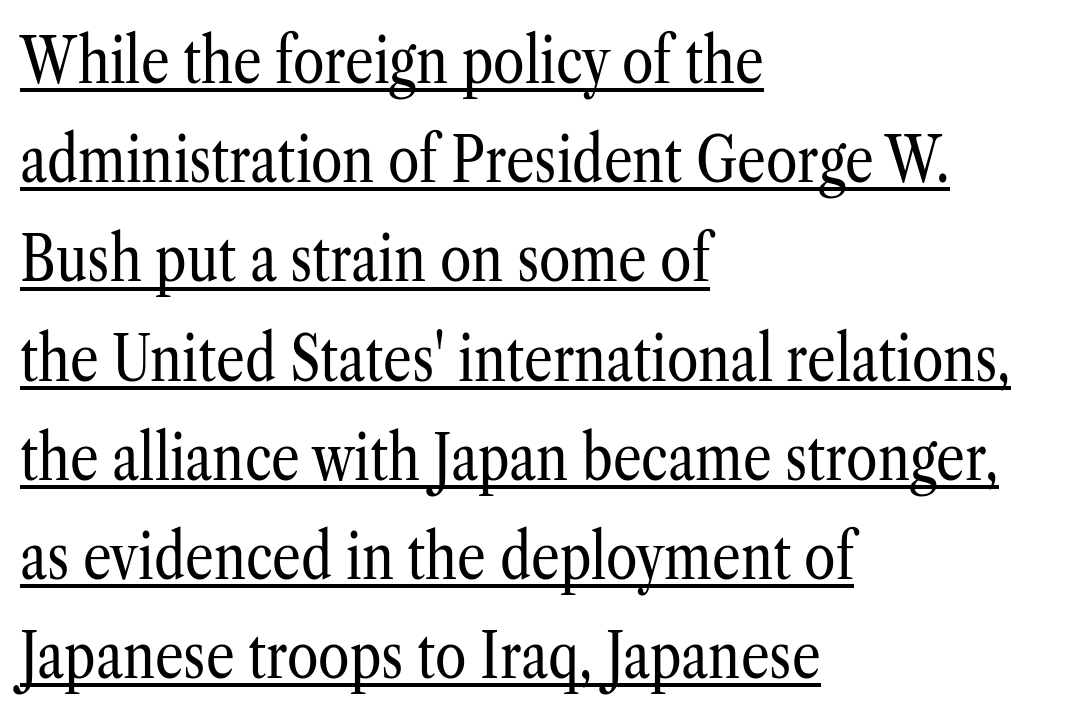
{"serif": "yes", "italic": "no", "bold": "no", "weight": "regular", "width": "condensed", "stroke_contrast": "low", "x_height": "medium", "monospaced": "no", "underline": "yes", "align": "left", "line_spacing": "normal", "line_spacing_ratio": 1.55, "letter_spacing": "normal", "letter_spacing_em": 0.0, "glyph_px": 64}
